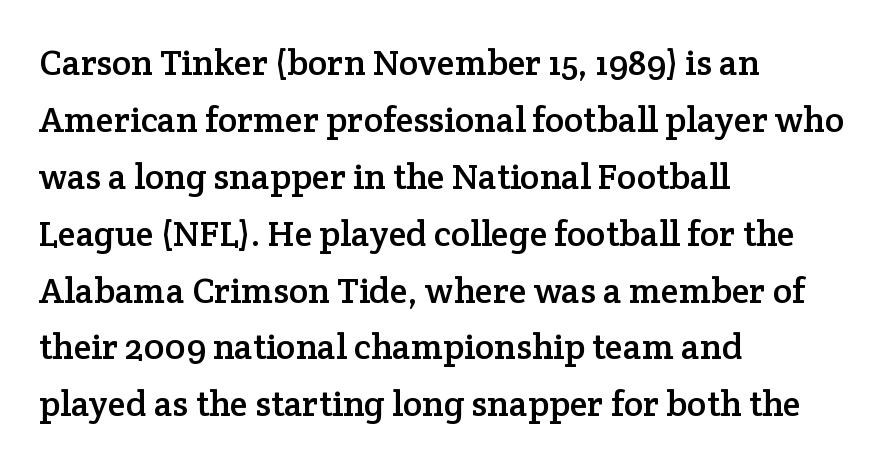
{"serif": "yes", "italic": "no", "width": "normal", "stroke_contrast": "low", "x_height": "medium", "monospaced": "no", "underline": "no", "align": "left", "line_spacing": "normal", "line_spacing_ratio": 1.58, "letter_spacing": "normal", "letter_spacing_em": 0.0, "glyph_px": 36}
